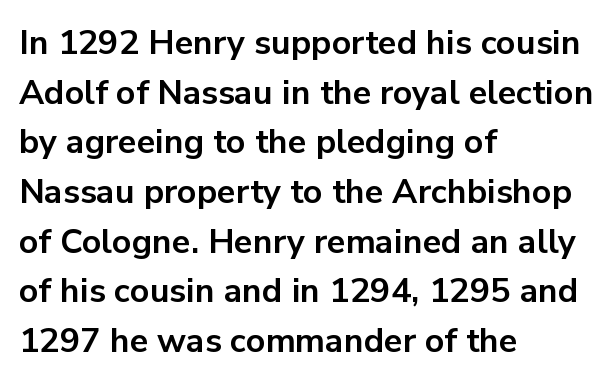
{"serif": "no", "italic": "no", "bold": "yes", "weight": "bold", "width": "normal", "stroke_contrast": "low", "x_height": "medium", "monospaced": "no", "underline": "no", "align": "left", "line_spacing": "normal", "line_spacing_ratio": 1.46, "letter_spacing": "normal", "letter_spacing_em": 0.0, "glyph_px": 34}
